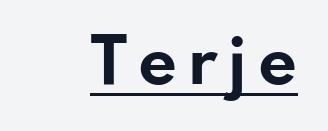
{"serif": "no", "italic": "no", "bold": "yes", "weight": "bold", "width": "wide", "stroke_contrast": "low", "x_height": "small", "monospaced": "no", "underline": "yes", "glyph_px": 61}
